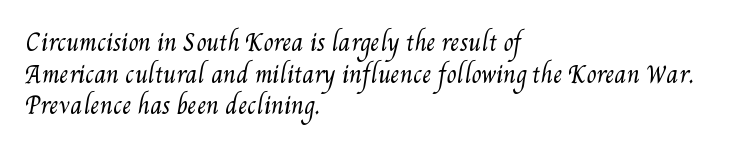
No letter is thick-stroked: the sample isn't bold. If you measured baseline to baseline, you'd find a middling distance. Check the space under the baseline: it is left empty. Where is the straight margin? On the left.
